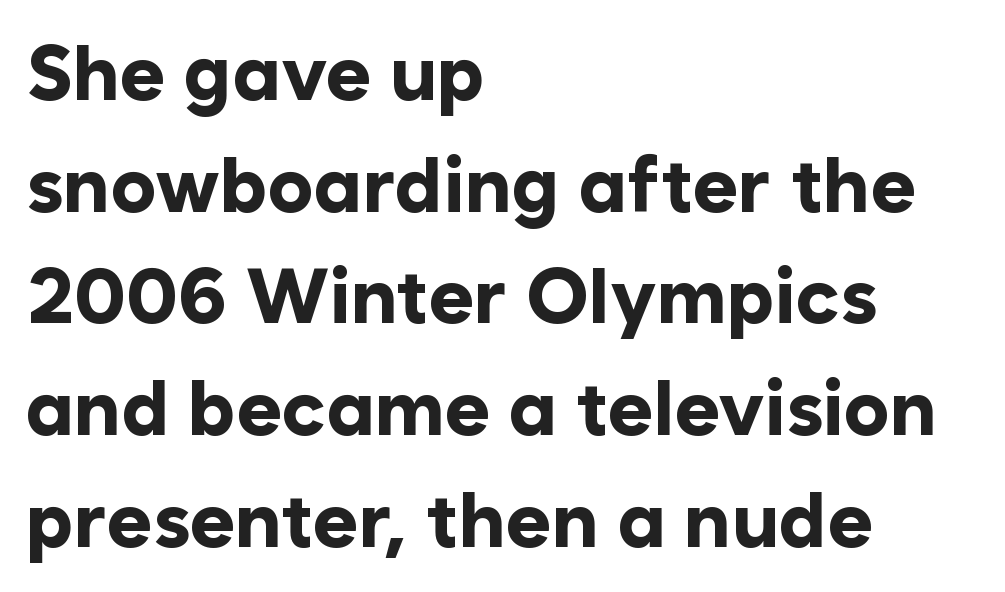
Q: Is the text bold? A: Yes.
Q: Is the text italic (slanted)? A: No, it is upright.
Q: Is the typeface a serif or a sans-serif typeface? A: Sans-serif.
Q: Is the text underlined? A: No.
Q: How is the paragraph aligned? A: Left-aligned.
Q: Is the spacing between letters normal or unusually wide? A: Normal.
Q: Is the spacing between lines tight, normal or loose? A: Normal.
Q: Width (condensed, normal, or wide)? A: Normal.
Q: Stroke contrast? A: Low.
Q: x-height? A: Medium.
Q: Monospaced? A: No.
